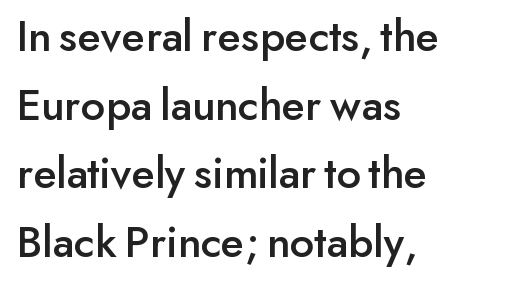
The rendering keeps characters at their native spacing. Nothing sits at the stroke ends, so this counts as sans-serif. Each letter keeps its own natural width here, so spacing adapts to shape. Posture: straight, roman, zero tilt.
